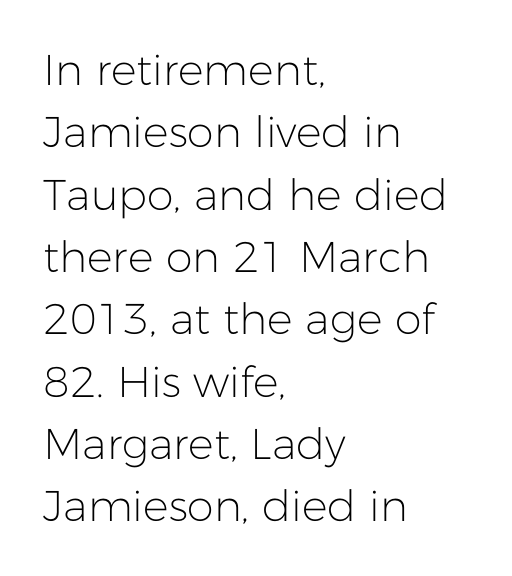
{"serif": "no", "italic": "no", "bold": "no", "weight": "light", "width": "normal", "stroke_contrast": "low", "x_height": "medium", "monospaced": "no", "underline": "no", "align": "left", "line_spacing": "normal", "line_spacing_ratio": 1.45, "letter_spacing": "normal", "letter_spacing_em": 0.0, "glyph_px": 43}
